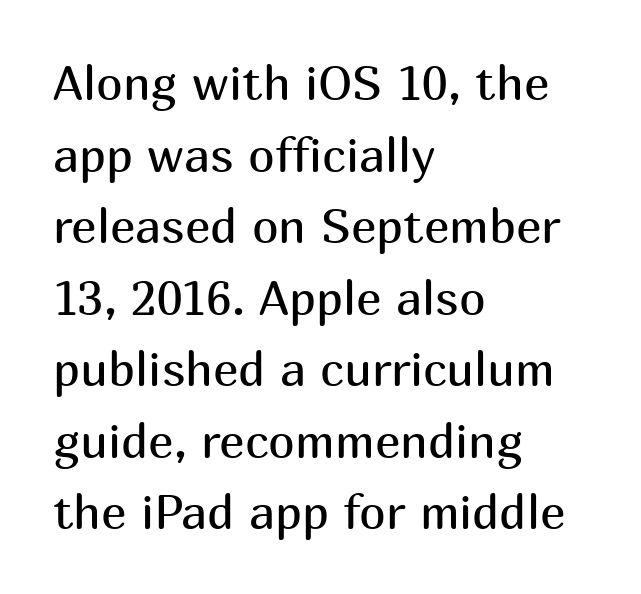
The image shows 48 px regular-weight sans-serif type, upright; set left-aligned, normal line spacing (1.49x), normal letter spacing, not underlined; medium stroke contrast and a medium x-height.
